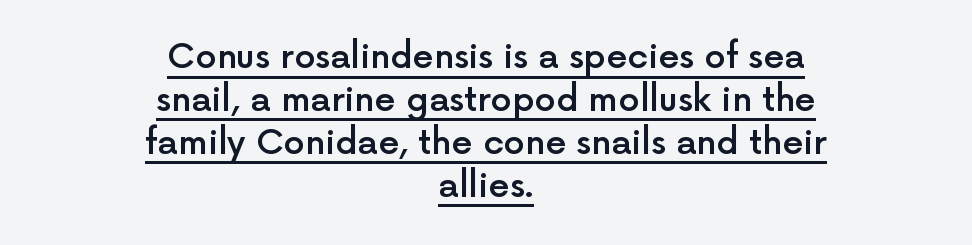
This rendering employs a face without finishing strokes, i.e., a sans-serif. Ordinary non-slanted type is in use. This is moderately heavy type, rendered in semibold. Leading matches the norm, producing a regular column.
